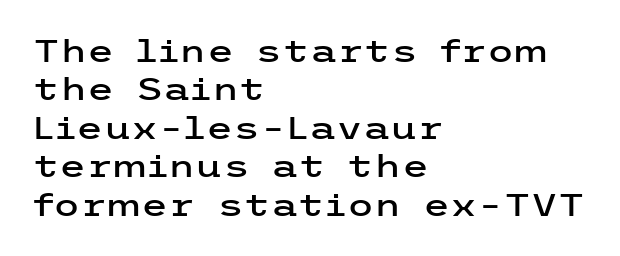
Look at the bottom of the vertical strokes: they stop flat, with no serifs. Alignment: flush left. Letters rest on an invisible, unmarked baseline. The typography opts for an upright posture over an oblique one. Standard letterfit; no display-style spreading of the glyphs.
